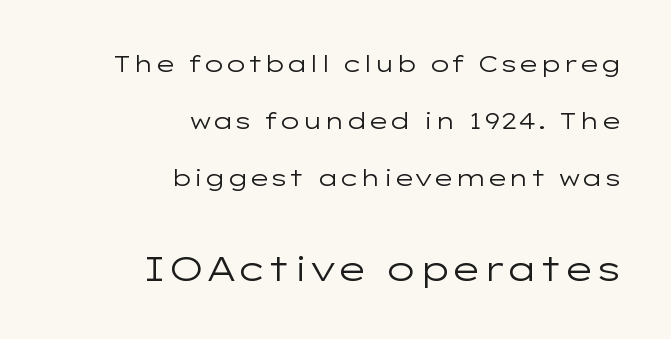
The image shows 34 px regular-weight, wide sans-serif type, upright; set right-aligned, loose line spacing (2.47x), normal letter spacing, not underlined; the second (bottom) block is 1.48x larger; low stroke contrast and a medium x-height.
